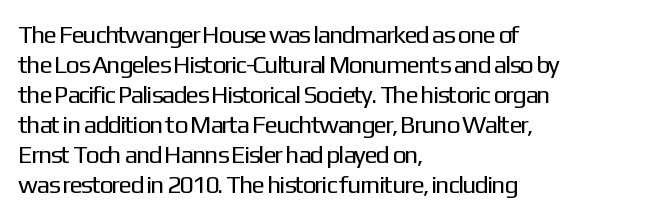
Stem width sits at or under what a default text font uses. Rendered with straight, roman letterforms. In CSS terms this would be text-align: left. Is the letter spacing exaggerated? No — it looks like the ordinary default.
